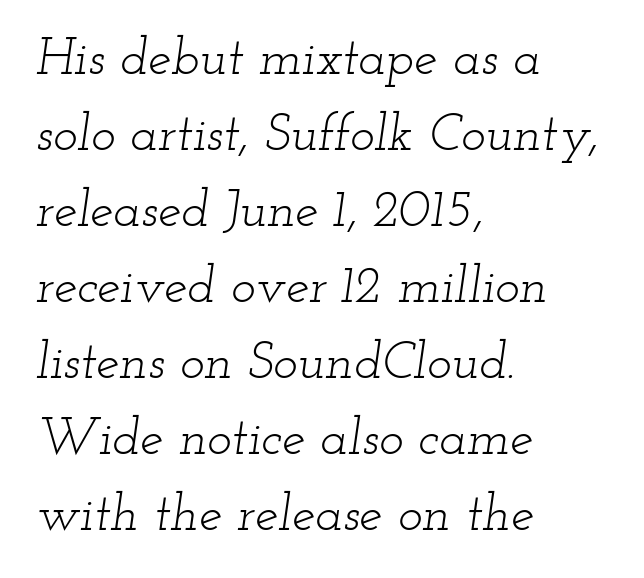
The image shows 52 px light, wide serif type, italic (leaning right); set left-aligned, normal line spacing (1.46x), normal letter spacing, not underlined; low stroke contrast and a small x-height.
